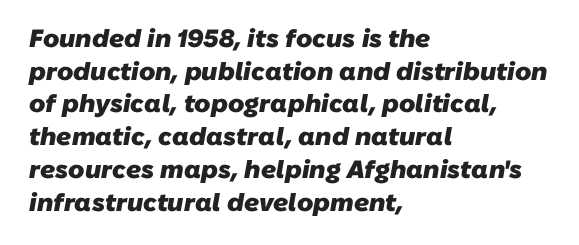
Letter spacing: default. The font is running at its bold setting. The rows are spaced the way most documents space them. Only glyphs here, with clear space below each row.
